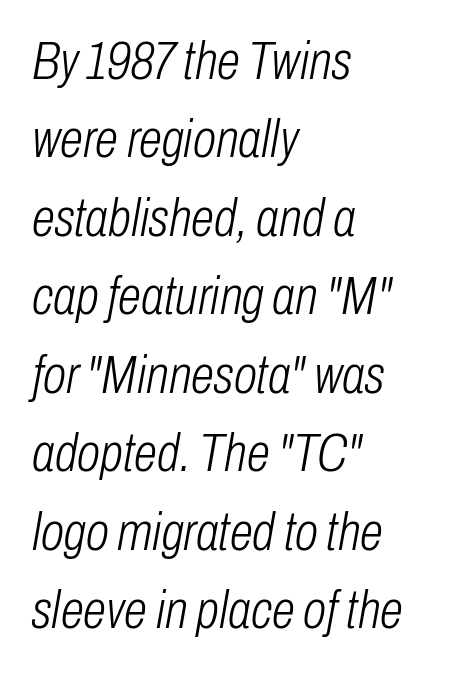
{"italic": "yes", "lean": "right", "slant_degrees": 10, "bold": "no", "weight": "light", "width": "condensed", "stroke_contrast": "low", "x_height": "medium", "monospaced": "no", "underline": "no", "align": "left", "line_spacing": "normal", "line_spacing_ratio": 1.48, "letter_spacing": "normal", "letter_spacing_em": 0.0, "glyph_px": 53}
